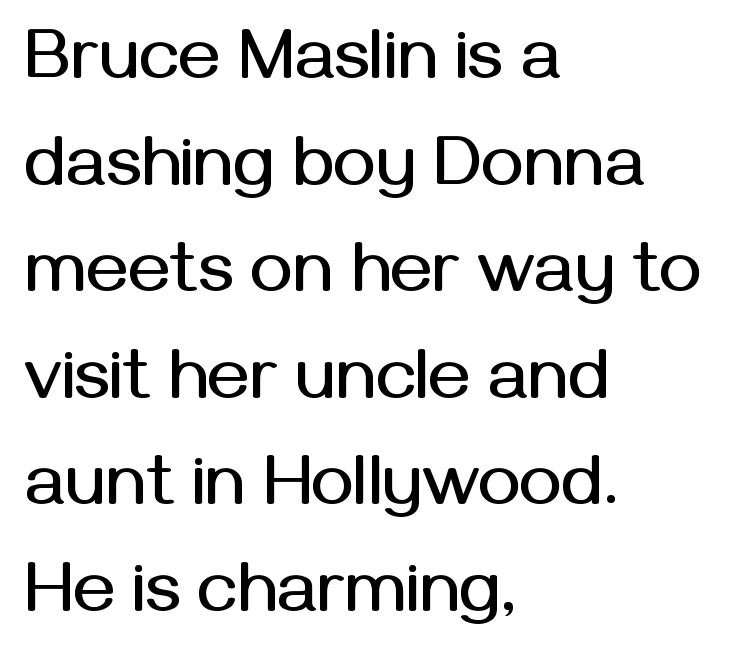
{"serif": "no", "italic": "no", "width": "normal", "stroke_contrast": "medium", "x_height": "medium", "monospaced": "no", "underline": "no", "align": "left", "line_spacing": "normal", "line_spacing_ratio": 1.48, "letter_spacing": "normal", "letter_spacing_em": 0.0, "glyph_px": 72}
